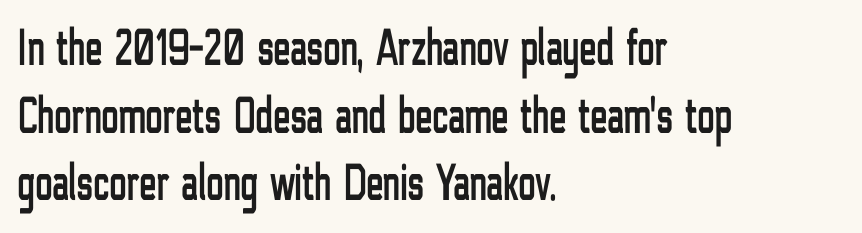
The image shows 52 px condensed sans-serif type, upright; set left-aligned, normal line spacing (1.3x), normal letter spacing, not underlined; low stroke contrast and a medium x-height.
